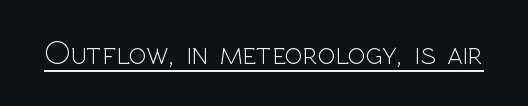
Notice how the stems are strictly vertical — no italics here. The face used here is proportionally spaced, like ordinary book or web type. Every word sits above its own underline. How are the letters spaced? Ordinarily, with no added tracking. Note: no serifs on the glyphs.
